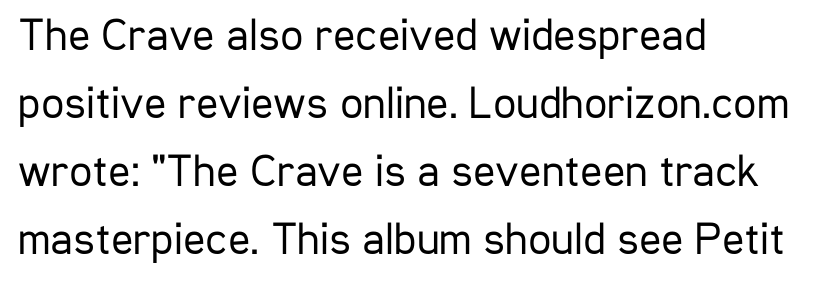
Tracking here is standard; glyphs follow each other at the usual distance. The space beneath each line is pristine and unruled. Casual observation: everything's shoved over to the left. Vertical stems look standard width or narrower in stroke. Rows of type keep a routine distance in the vertical direction.
